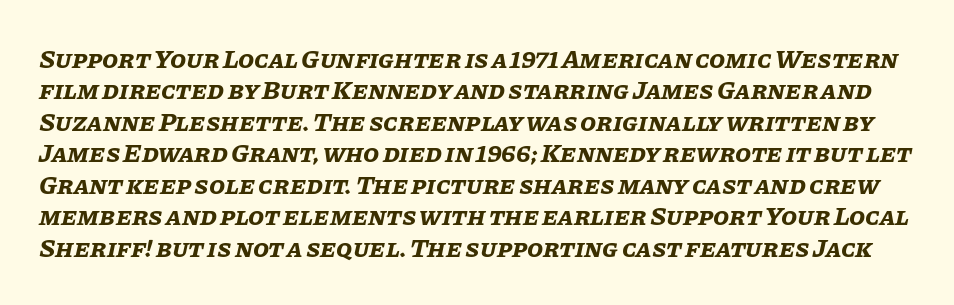
The image shows 26 px bold type, italic (leaning right); set line spacing 1.21x, normal letter spacing, not underlined.
